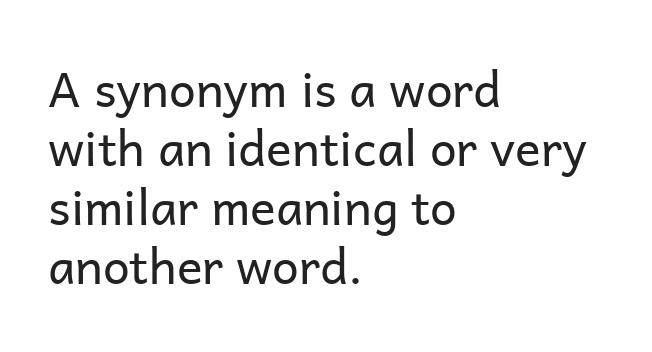
Every row of glyphs begins at an identical x-position on the left. The glyphs are unaccompanied by any horizontal stroke below them. Nope, no serifs anywhere on these letters. This sample has the flowing, uneven cadence of proportional lettering.
